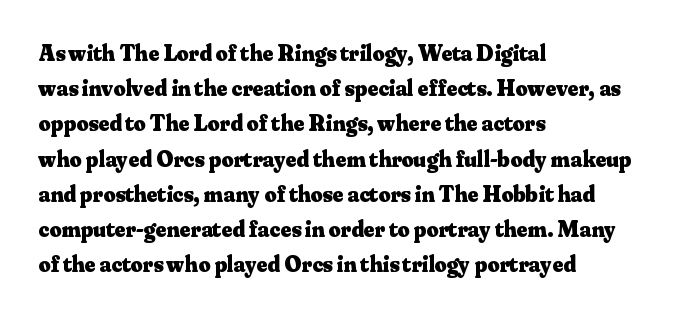
{"italic": "no", "bold": "yes", "underline": "no", "align": "left", "line_spacing": "normal", "line_spacing_ratio": 1.53, "letter_spacing": "normal", "letter_spacing_em": 0.0, "glyph_px": 23}
